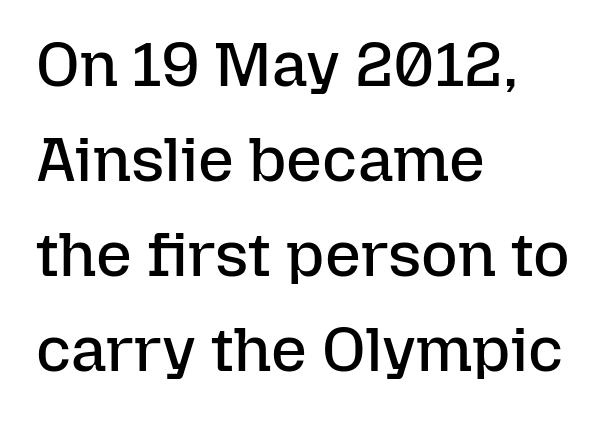
The passage shown has conventional tracking throughout. Character widths vary here, with narrow letters taking less room than wide ones. Quick note: not italic, upright. Normally led — the rows are evenly, conventionally spaced. Nobody drew a line under any word here.
